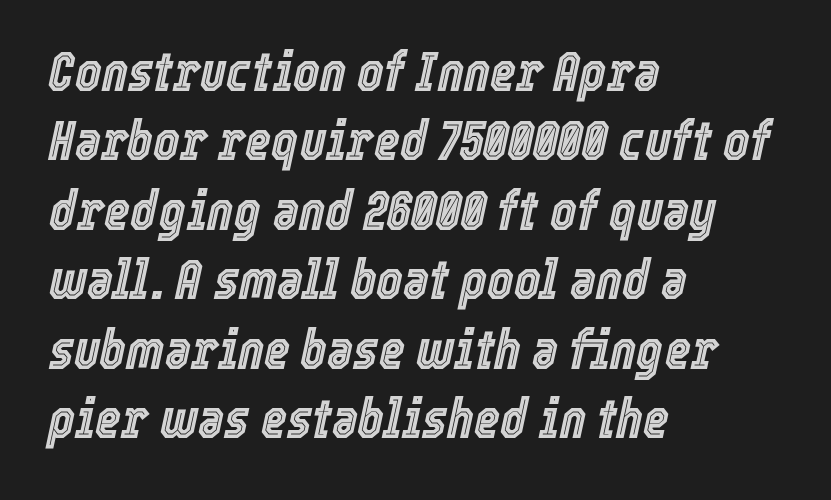
Here the designer chose a conventional face with non-uniform glyph widths. The horizontal fit of the characters is conventional and even. Leftover space on each line is placed entirely after the last word. Quick note: italic. Underline: absent.
